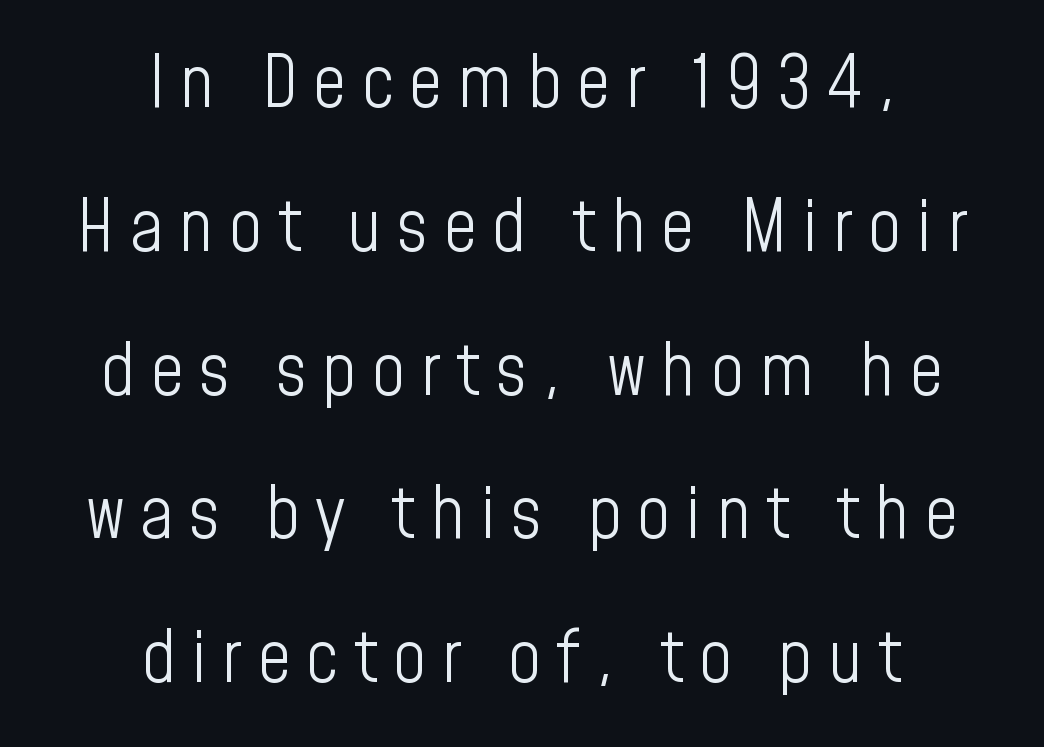
The vertical gap from one line to the next is large. This rendering uses center alignment, leaving both contours irregular but symmetric. The passage shown is typed in a proportional face where columns would drift. This is sans-serif lettering, the kind often seen on screens and signage. No heavy texture on the line: the type isn't bold. The passage shown is not underscored anywhere.
